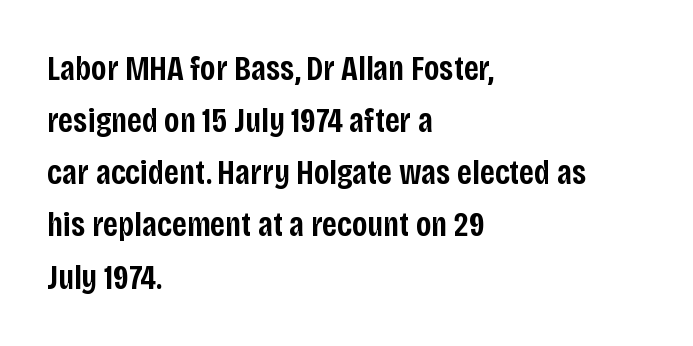
{"serif": "no", "italic": "no", "bold": "semi", "weight": "semibold", "width": "condensed", "stroke_contrast": "low", "x_height": "large", "monospaced": "no", "underline": "no", "align": "left", "line_spacing": "normal", "line_spacing_ratio": 1.49, "letter_spacing": "normal", "letter_spacing_em": 0.0, "glyph_px": 35}
